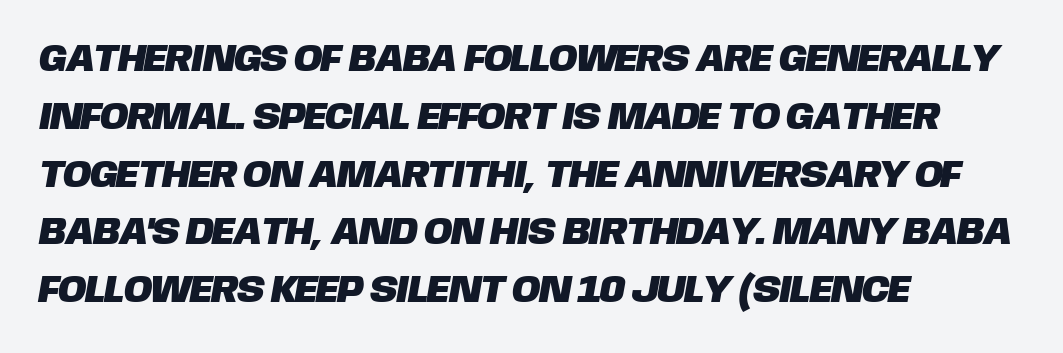
Q: Is the typeface a serif or a sans-serif typeface? A: Sans-serif.
Q: Is the text underlined? A: No.
Q: How is the paragraph aligned? A: Left-aligned.
Q: Is the spacing between letters normal or unusually wide? A: Normal.
Q: Is the spacing between lines tight, normal or loose? A: Normal.
Q: Width (condensed, normal, or wide)? A: Normal.
Q: Stroke contrast? A: Low.
Q: x-height? A: Large.
Q: Monospaced? A: No.
